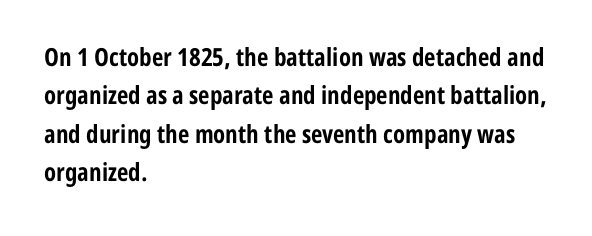
The image shows 25 px bold type, upright; set left-aligned, normal line spacing (1.54x), normal letter spacing, not underlined.
